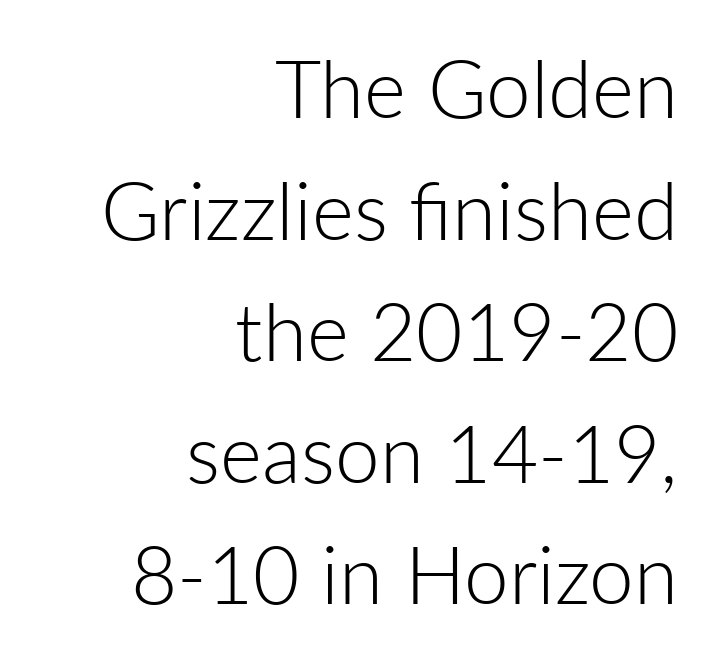
The letters carry no serifs — their stems end cleanly without finishing strokes. Nothing unusual about the tracking: characters are spaced as the font intends. The rendering anchors every line to the right-hand side. Only glyphs here, with clear space below each row. The rendering uses a moderate line-height, typical for paragraphs.
